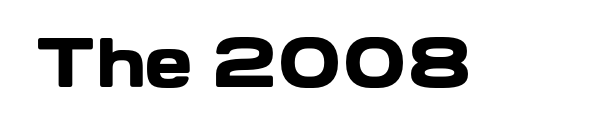
In terms of letterform style, serifs are entirely absent. You could call the tracking neutral — neither tight nor loose. Underline: absent. The typesetting leans heavy: a genuine bold.
